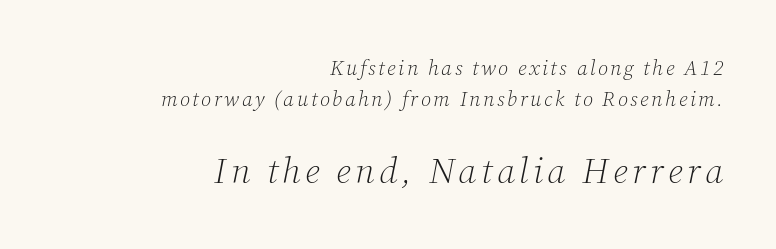
{"serif": "yes", "italic": "yes", "lean": "right", "slant_degrees": 12, "bold": "no", "weight": "light", "width": "normal", "stroke_contrast": "low", "x_height": "medium", "monospaced": "no", "underline": "no", "align": "right", "line_spacing": "normal", "line_spacing_ratio": 1.5, "larger_block": "second", "size_ratio": 1.71, "glyph_px": 36}
